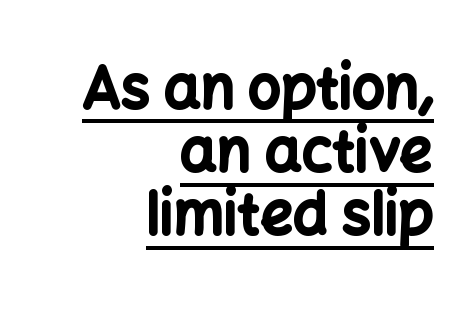
The image shows 58 px bold sans-serif type, upright; set right-aligned, tight line spacing (1.09x), normal letter spacing, underlined; low stroke contrast and a medium x-height.
